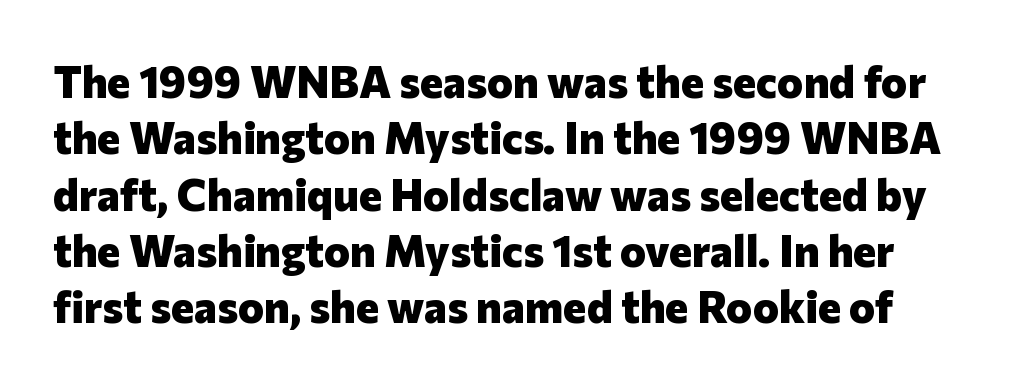
{"serif": "no", "italic": "no", "bold": "yes", "weight": "heavy", "width": "normal", "stroke_contrast": "low", "x_height": "medium", "monospaced": "no", "underline": "no", "line_spacing": "normal", "line_spacing_ratio": 1.28, "letter_spacing": "normal", "letter_spacing_em": 0.0, "glyph_px": 44}
